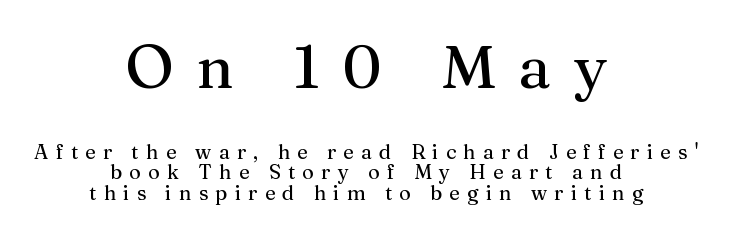
{"serif": "yes", "italic": "no", "width": "normal", "stroke_contrast": "medium", "x_height": "medium", "monospaced": "no", "underline": "no", "align": "center", "line_spacing": "tight", "line_spacing_ratio": 1.02, "letter_spacing": "wide", "letter_spacing_em": 0.37, "larger_block": "first", "size_ratio": 3.05, "glyph_px": 61}
